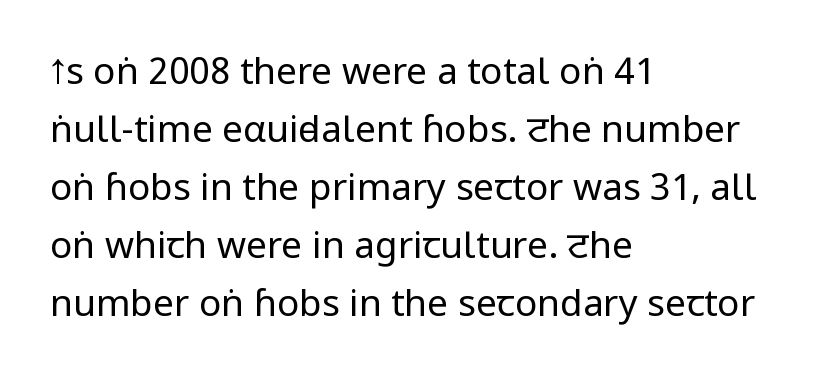
The image shows 37 px regular-weight, condensed sans-serif type, upright; set left-aligned, normal line spacing (1.57x), normal letter spacing, not underlined; low stroke contrast.
